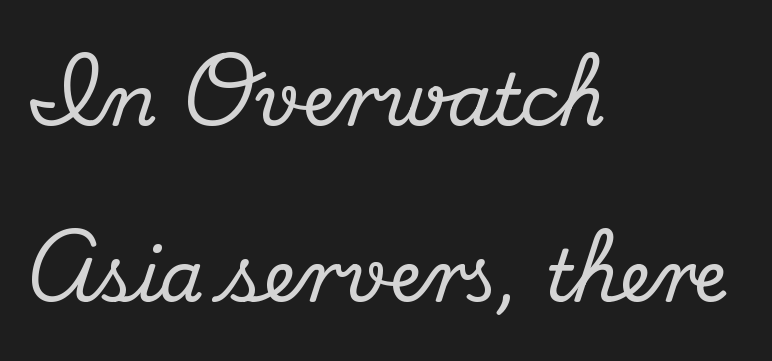
{"serif": "yes", "width": "normal", "stroke_contrast": "medium", "x_height": "small", "monospaced": "no", "underline": "no", "align": "left", "line_spacing": "loose", "line_spacing_ratio": 2.48, "letter_spacing": "normal", "letter_spacing_em": 0.0, "glyph_px": 71}
